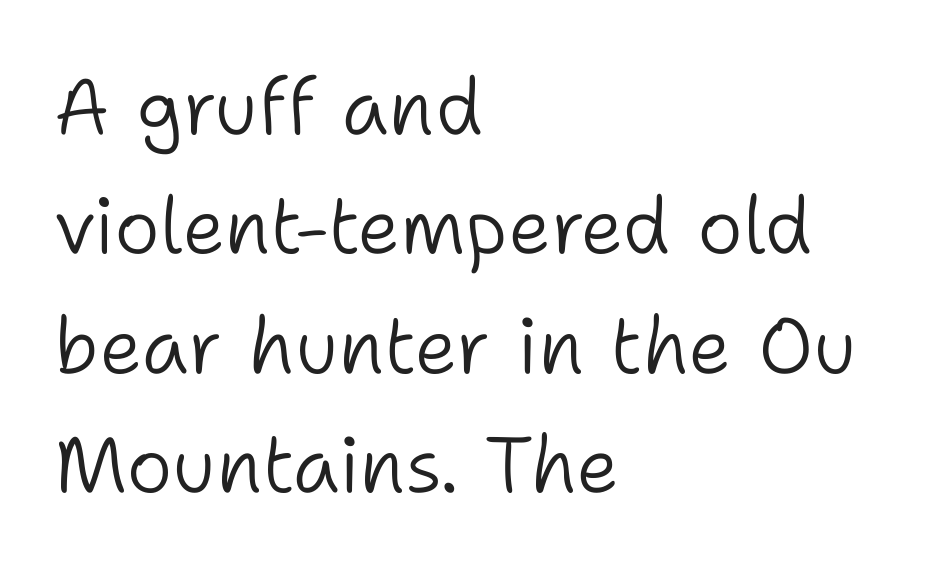
{"serif": "no", "italic": "no", "bold": "no", "weight": "light", "width": "normal", "stroke_contrast": "low", "x_height": "medium", "monospaced": "no", "underline": "no", "align": "left", "line_spacing": "normal", "line_spacing_ratio": 1.53, "letter_spacing": "normal", "letter_spacing_em": 0.0, "glyph_px": 78}
